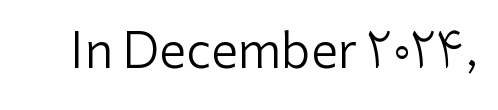
{"serif": "no", "italic": "no", "bold": "no", "weight": "regular", "width": "normal", "stroke_contrast": "low", "x_height": "medium", "monospaced": "no", "underline": "no", "letter_spacing": "normal", "letter_spacing_em": 0.0, "glyph_px": 48}
